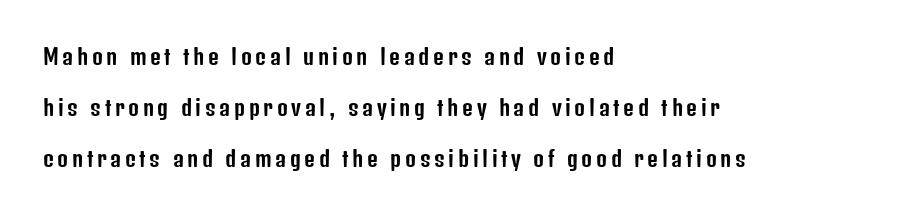
Q: Is the text italic (slanted)? A: No, it is upright.
Q: Is the text underlined? A: No.
Q: How is the paragraph aligned? A: Left-aligned.
Q: Is the spacing between lines tight, normal or loose? A: Loose.
